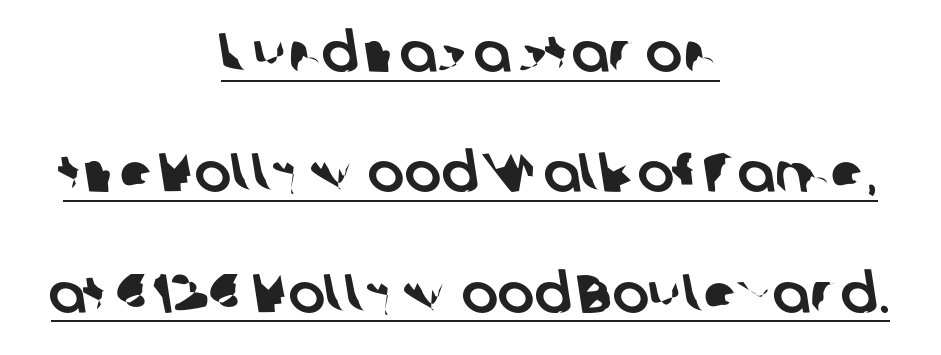
Think of a printed novel: that variable character pitch is what you see here. In terms of letterform style, serifs are entirely absent. These lines stand farther apart than default settings would place them. The face used here is rendered with its standard letterfit. Teacher's note: observe the equal gaps on both sides — that is centered alignment.
